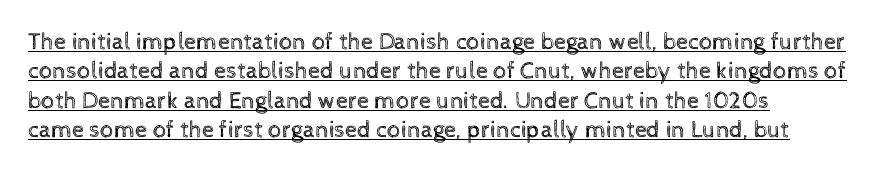
{"italic": "no", "bold": "no", "underline": "yes", "align": "left", "line_spacing_ratio": 1.22, "letter_spacing": "normal", "letter_spacing_em": 0.0, "glyph_px": 24}
